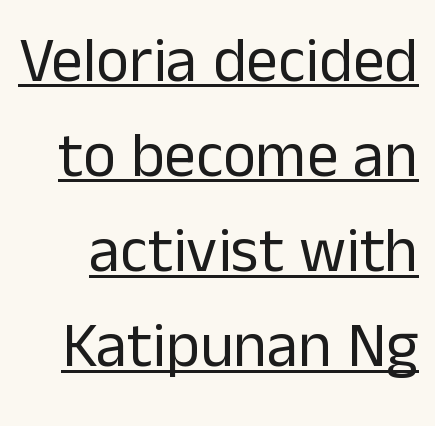
Q: Is the text bold? A: No.
Q: Is the text italic (slanted)? A: No, it is upright.
Q: Is the typeface a serif or a sans-serif typeface? A: Sans-serif.
Q: Is the text underlined? A: Yes.
Q: Is the spacing between letters normal or unusually wide? A: Normal.
Q: Is the spacing between lines tight, normal or loose? A: Normal.
Q: Width (condensed, normal, or wide)? A: Normal.
Q: Stroke contrast? A: Low.
Q: x-height? A: Medium.
Q: Monospaced? A: No.
